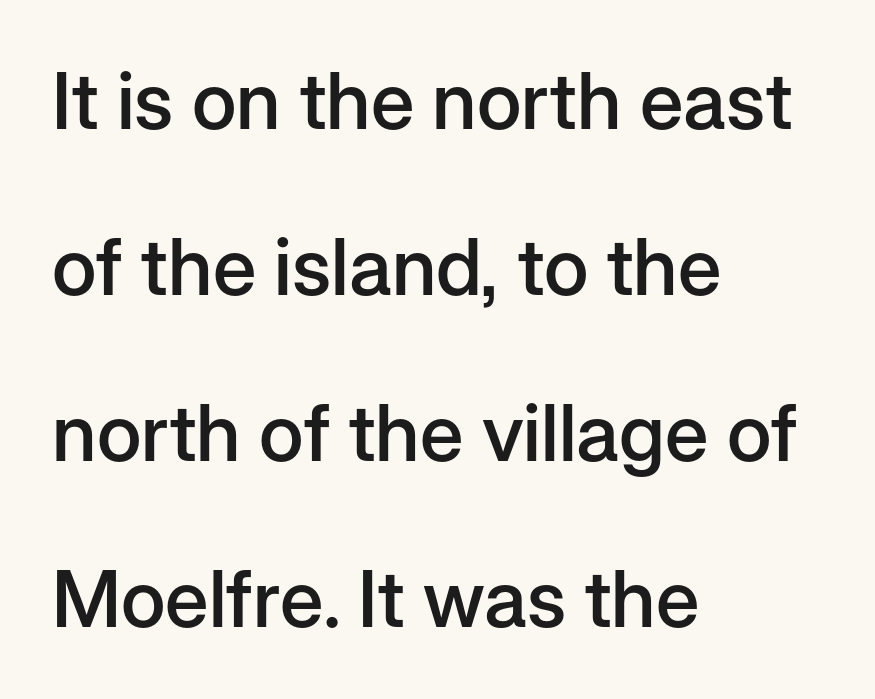
{"serif": "no", "italic": "no", "bold": "semi", "weight": "semibold", "width": "normal", "stroke_contrast": "low", "x_height": "medium", "monospaced": "no", "underline": "no", "align": "left", "line_spacing": "loose", "line_spacing_ratio": 2.1, "letter_spacing": "normal", "letter_spacing_em": 0.0, "glyph_px": 79}
